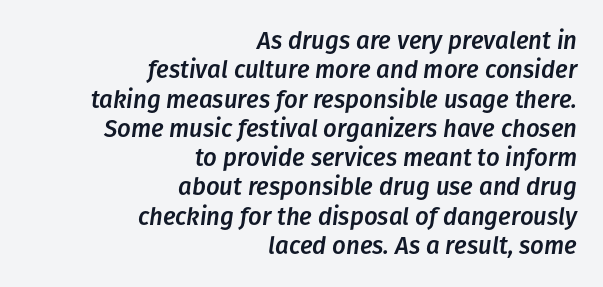
{"italic": "yes", "lean": "right", "slant_degrees": 8, "underline": "no", "align": "right", "line_spacing_ratio": 1.22, "letter_spacing": "normal", "letter_spacing_em": 0.0, "glyph_px": 24}
